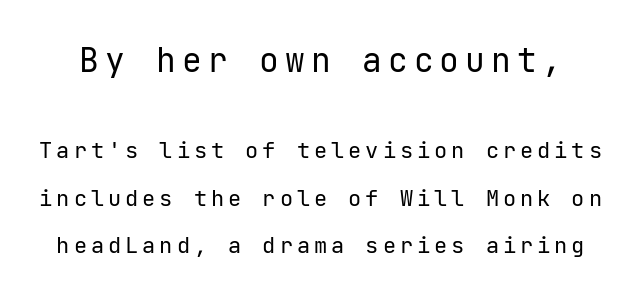
The image shows 33 px regular-weight sans-serif type, upright; set loose line spacing (2.15x), not underlined; the first (top) block is 1.5x larger; low stroke contrast and a medium x-height.
